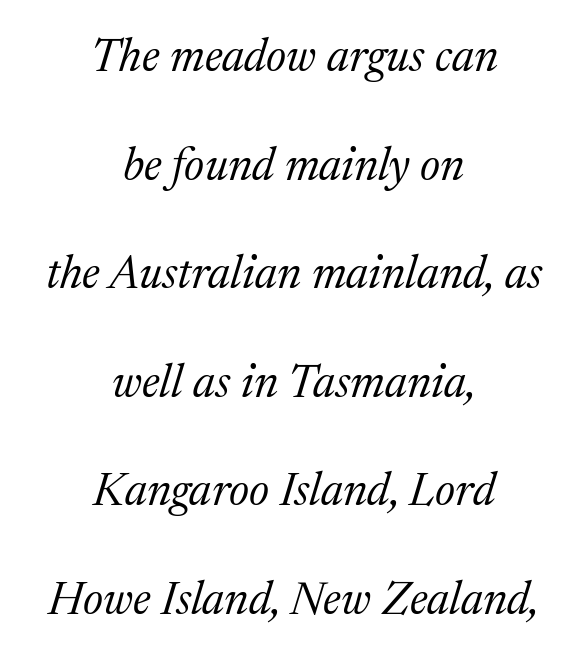
{"serif": "yes", "italic": "yes", "lean": "right", "slant_degrees": 17, "bold": "no", "weight": "regular", "width": "normal", "stroke_contrast": "medium", "x_height": "medium", "monospaced": "no", "underline": "no", "align": "center", "line_spacing": "loose", "line_spacing_ratio": 2.36, "letter_spacing": "normal", "letter_spacing_em": 0.0, "glyph_px": 46}
